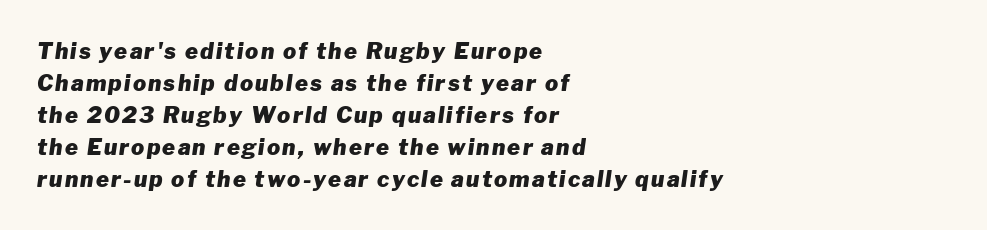
{"italic": "yes", "lean": "right", "slant_degrees": 8, "bold": "yes", "underline": "no", "align": "left", "line_spacing": "normal", "line_spacing_ratio": 1.45, "glyph_px": 22}
